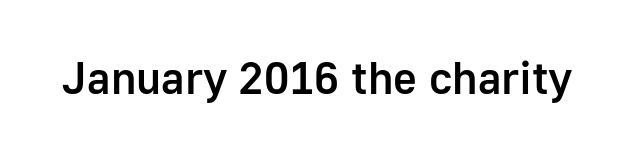
Are there feet on the stems? There aren't — it's a sans. The passage shown is not underscored anywhere. This sample uses an upright cut, with every glyph sitting square on the baseline. Proportional: the letters do not fall into vertical columns. A typesetter would call this zero additional tracking.
